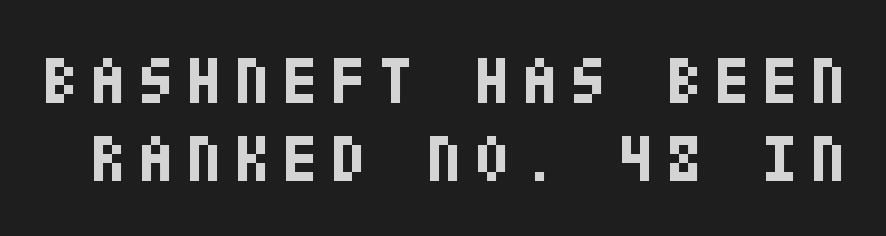
The image shows 66 px bold, condensed sans-serif type, upright; set line spacing 1.18x, not underlined; low stroke contrast and a large x-height.
